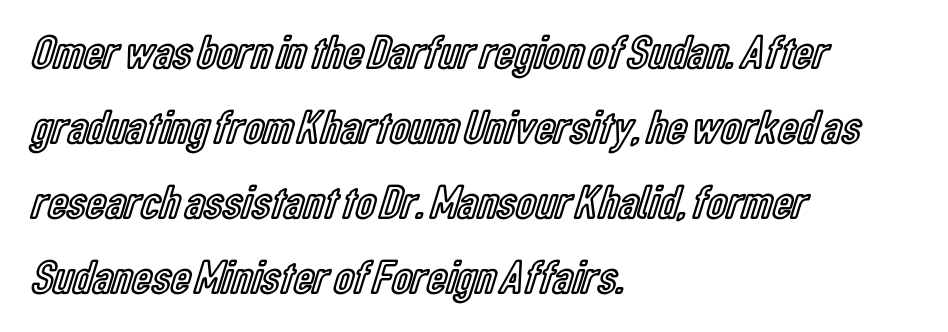
{"width": "condensed", "x_height": "medium", "monospaced": "no", "underline": "no", "align": "left", "line_spacing": "normal", "line_spacing_ratio": 1.56, "letter_spacing": "normal", "letter_spacing_em": 0.0, "glyph_px": 48}
